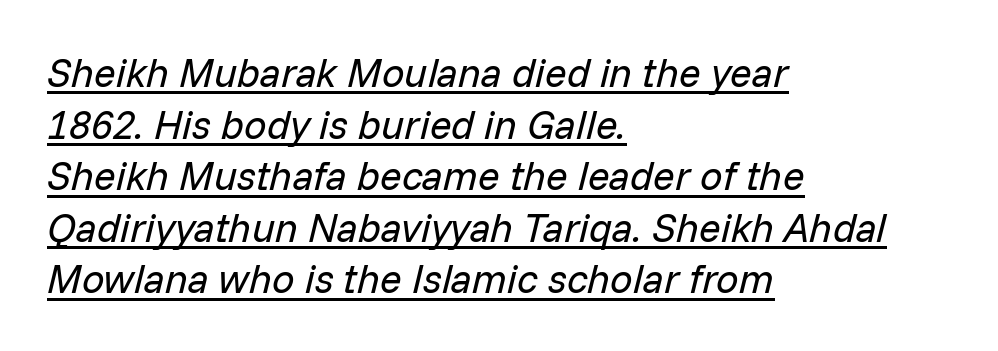
Summary of vertical rhythm: regular, with standard interline spacing. A typesetter would call this proportional, since set widths differ per character. If you drew a ruler down the left edge, every line would touch it. Caption: face not bold, strokes unweighted.
